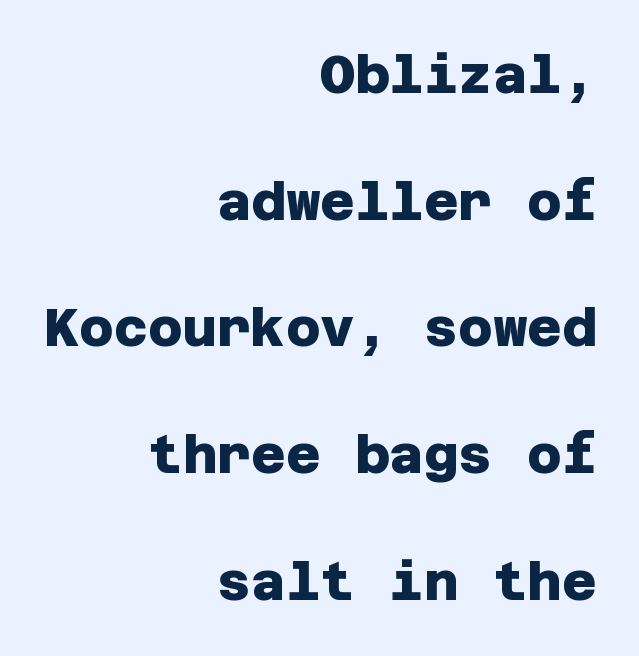
{"serif": "no", "bold": "yes", "weight": "heavy", "width": "normal", "stroke_contrast": "low", "x_height": "large", "underline": "no", "align": "right", "line_spacing": "loose", "line_spacing_ratio": 2.39, "letter_spacing": "normal", "letter_spacing_em": 0.0, "glyph_px": 53}
